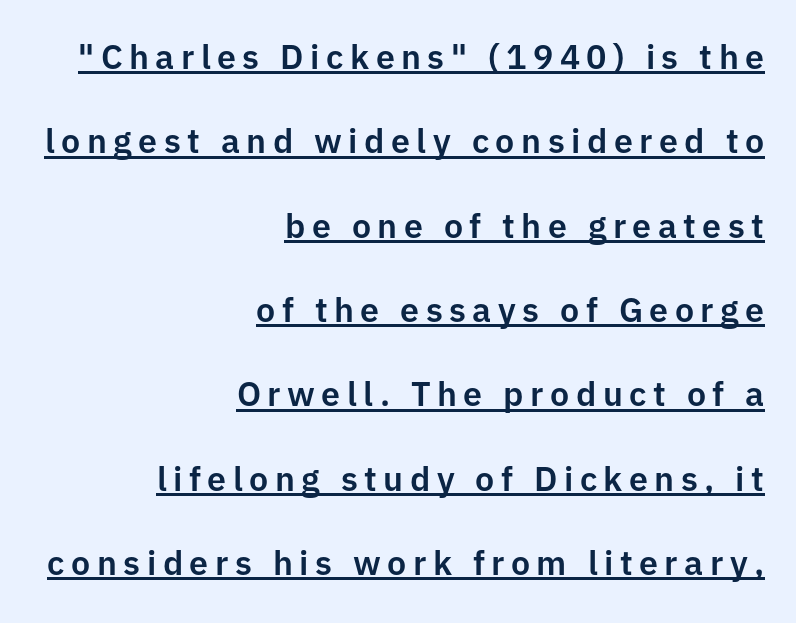
Q: Is the text italic (slanted)? A: No, it is upright.
Q: Is the typeface a serif or a sans-serif typeface? A: Sans-serif.
Q: Is the text underlined? A: Yes.
Q: How is the paragraph aligned? A: Right-aligned.
Q: Is the spacing between lines tight, normal or loose? A: Loose.
Q: Width (condensed, normal, or wide)? A: Normal.
Q: Stroke contrast? A: Low.
Q: x-height? A: Medium.
Q: Monospaced? A: No.
